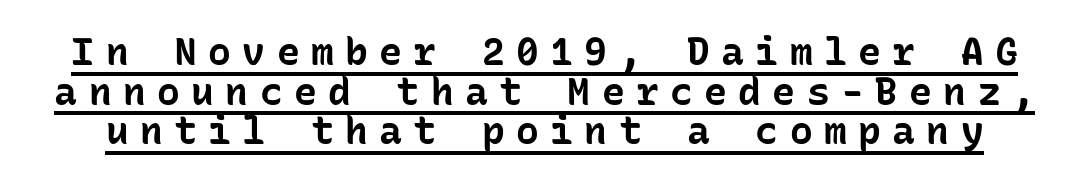
The image shows 38 px bold sans-serif type, upright, monospaced; set tight line spacing (1.04x), unusually wide letter spacing (+0.3 em), underlined; low stroke contrast and a medium x-height.
